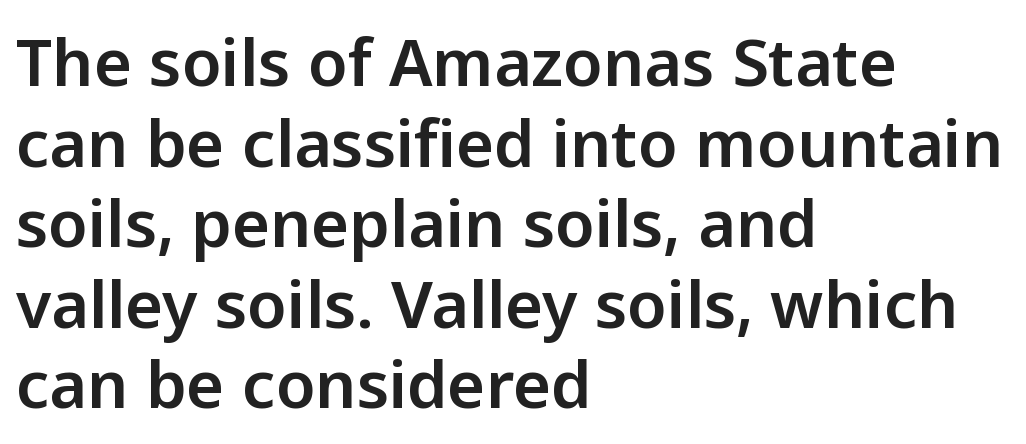
The image shows 65 px sans-serif type, upright; set left-aligned, line spacing 1.24x, normal letter spacing, not underlined; low stroke contrast and a medium x-height.
